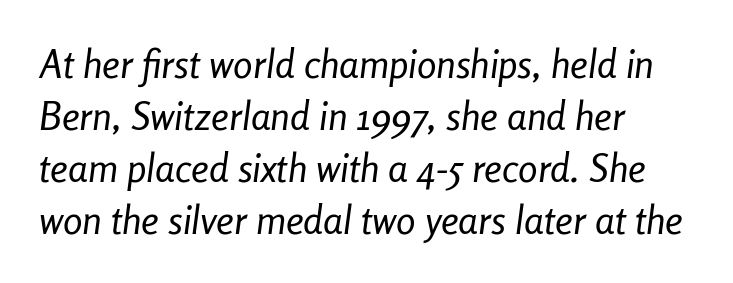
Q: Is the text bold? A: No.
Q: Is the text italic (slanted)? A: Yes, it leans right by about 8 degrees.
Q: Is the text underlined? A: No.
Q: How is the paragraph aligned? A: Left-aligned.
Q: Is the spacing between letters normal or unusually wide? A: Normal.
Q: Is the spacing between lines tight, normal or loose? A: Normal.
Q: Width (condensed, normal, or wide)? A: Condensed.
Q: Stroke contrast? A: Low.
Q: x-height? A: Medium.
Q: Monospaced? A: No.
